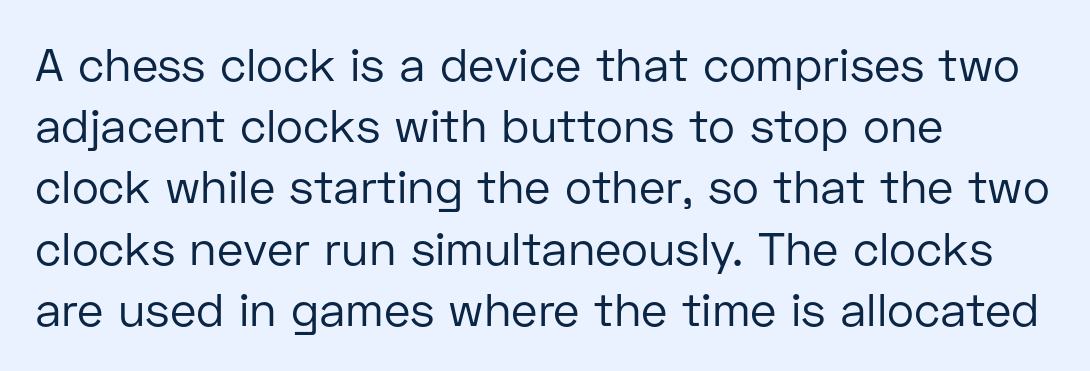
The image shows 46 px regular-weight sans-serif type, upright; set left-aligned, normal line spacing (1.33x), normal letter spacing, not underlined; low stroke contrast and a medium x-height.
